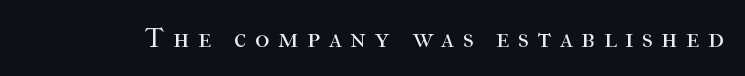
Q: Is the text bold? A: No.
Q: Is the text italic (slanted)? A: No, it is upright.
Q: Is the typeface a serif or a sans-serif typeface? A: Serif.
Q: Is the text underlined? A: No.
Q: Is the spacing between letters normal or unusually wide? A: Unusually wide.
Q: Width (condensed, normal, or wide)? A: Normal.
Q: Stroke contrast? A: High.
Q: x-height? A: Medium.
Q: Monospaced? A: No.
